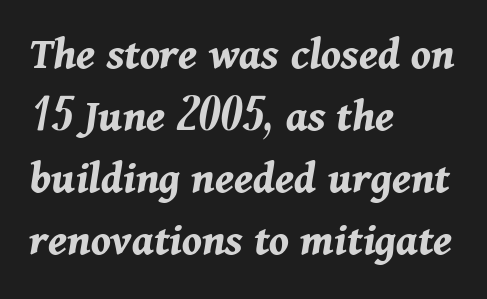
{"italic": "yes", "lean": "right", "slant_degrees": 11, "bold": "yes", "weight": "bold", "width": "normal", "stroke_contrast": "medium", "x_height": "medium", "monospaced": "no", "underline": "no", "align": "left", "line_spacing": "normal", "line_spacing_ratio": 1.32, "letter_spacing": "normal", "letter_spacing_em": 0.0, "glyph_px": 47}
